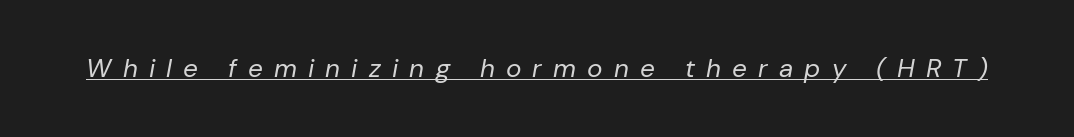
Q: Is the text bold? A: No.
Q: Is the text italic (slanted)? A: Yes, it leans right by about 10 degrees.
Q: Is the text underlined? A: Yes.
Q: Is the spacing between letters normal or unusually wide? A: Unusually wide.
